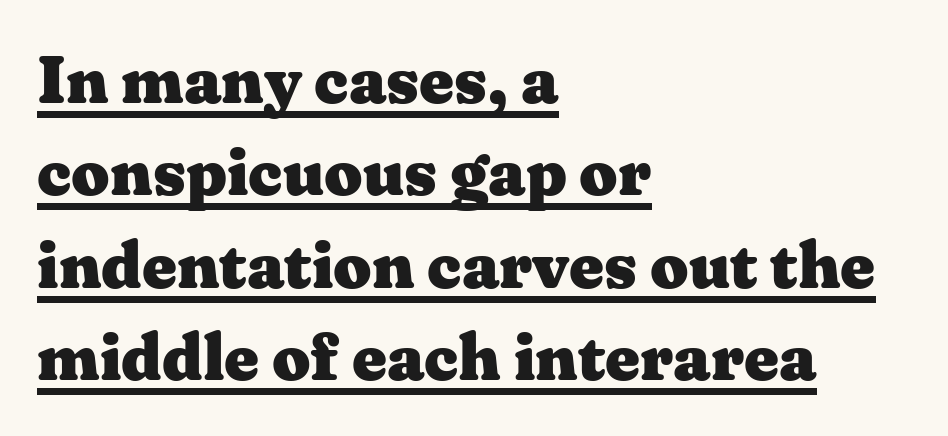
Stroke terminals: seriffed. The rendering uses the underline text-decoration. Horizontal bands of white between lines are of average thickness. If you drew a line through each stem, it would be perfectly vertical. The glyphs have the mass of a bold cut. What stands out about the letter spacing? Nothing — it is the standard amount.
